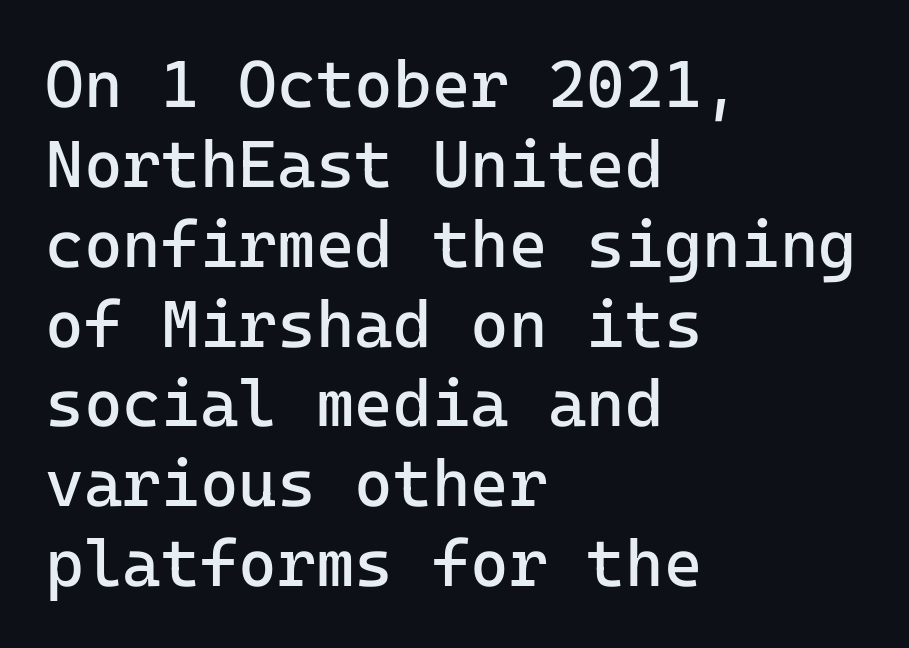
{"serif": "no", "italic": "no", "bold": "no", "weight": "regular", "width": "normal", "stroke_contrast": "low", "x_height": "medium", "underline": "no", "align": "left", "line_spacing_ratio": 1.21, "letter_spacing": "normal", "letter_spacing_em": 0.0, "glyph_px": 66}
